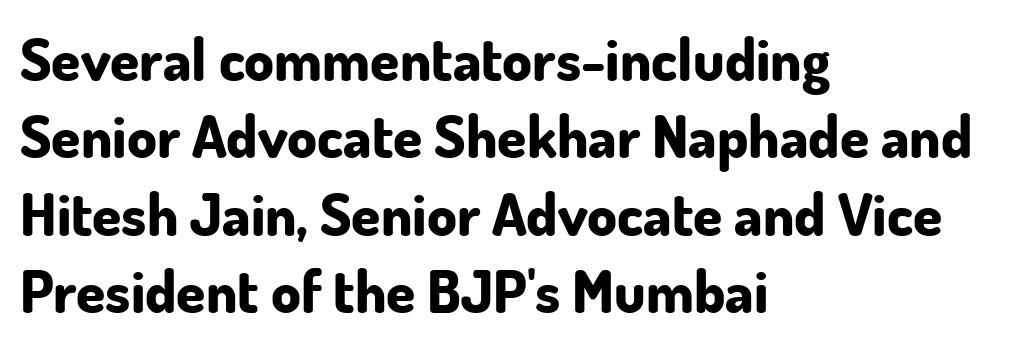
The image shows 59 px bold sans-serif type, upright; set left-aligned, normal line spacing (1.31x), normal letter spacing, not underlined; low stroke contrast and a small x-height.
